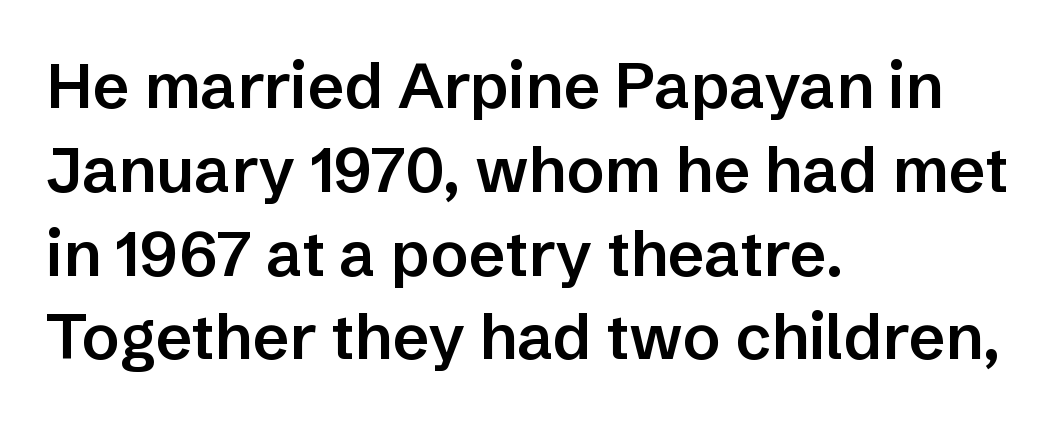
The image shows 63 px semibold sans-serif type, upright; set left-aligned, normal line spacing (1.33x), normal letter spacing, not underlined; low stroke contrast and a medium x-height.
